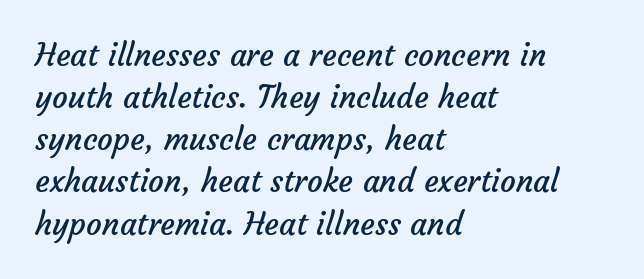
Q: Is the text bold? A: No.
Q: Is the typeface a serif or a sans-serif typeface? A: Sans-serif.
Q: Is the text underlined? A: No.
Q: How is the paragraph aligned? A: Left-aligned.
Q: Is the spacing between letters normal or unusually wide? A: Normal.
Q: Is the spacing between lines tight, normal or loose? A: Normal.
Q: Width (condensed, normal, or wide)? A: Normal.
Q: Stroke contrast? A: Low.
Q: x-height? A: Medium.
Q: Monospaced? A: No.
